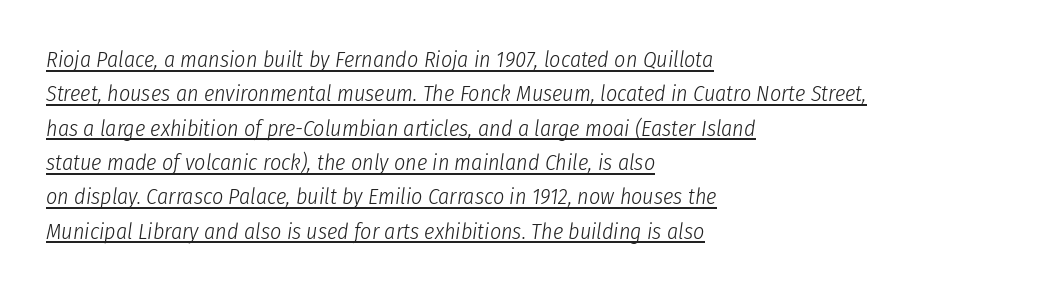
The rows are spaced the way most documents space them. The lines in this sample share a left origin and differ only in where they stop. The font sits on the lighter half of the weight spectrum, regular included. Does the lettering tilt? It does — this is italic. The words here are underlined. Compared with typical body copy, the letter spacing here is the same.
